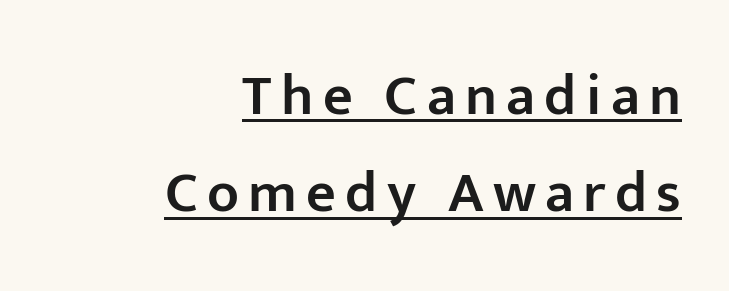
The image shows 58 px semibold sans-serif type, upright; set right-aligned, normal line spacing (1.68x), underlined; low stroke contrast and a medium x-height.
